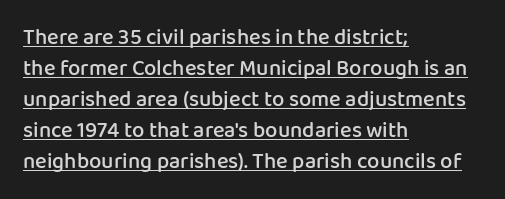
{"italic": "no", "bold": "semi", "underline": "yes", "align": "left", "line_spacing": "normal", "line_spacing_ratio": 1.41, "letter_spacing": "normal", "letter_spacing_em": 0.0, "glyph_px": 22}
